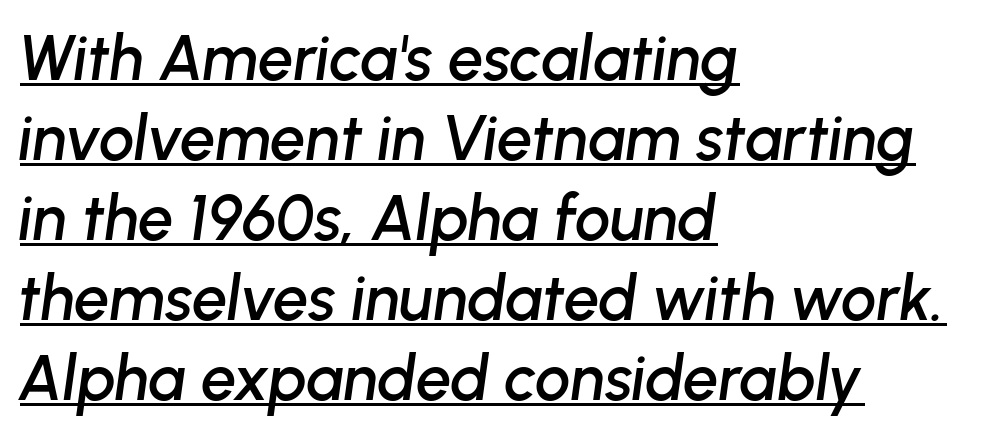
The image shows 63 px text type, italic (leaning right); set left-aligned, normal line spacing (1.27x), normal letter spacing, underlined; low stroke contrast and a medium x-height.
